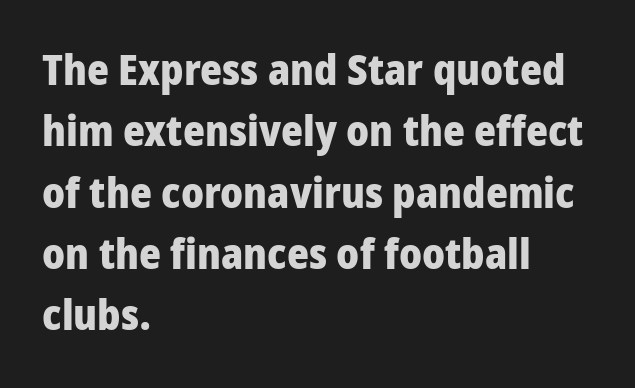
Q: Is the text bold? A: Yes.
Q: Is the text italic (slanted)? A: No, it is upright.
Q: Is the typeface a serif or a sans-serif typeface? A: Sans-serif.
Q: Is the text underlined? A: No.
Q: How is the paragraph aligned? A: Left-aligned.
Q: Is the spacing between letters normal or unusually wide? A: Normal.
Q: Is the spacing between lines tight, normal or loose? A: Normal.
Q: Width (condensed, normal, or wide)? A: Condensed.
Q: Stroke contrast? A: Low.
Q: x-height? A: Large.
Q: Monospaced? A: No.
